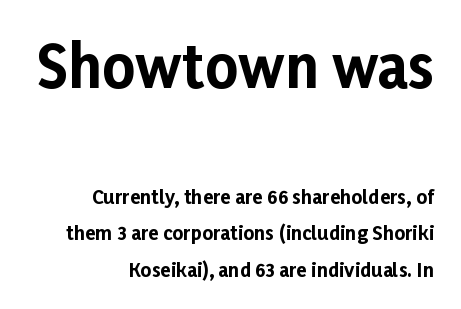
{"serif": "no", "italic": "no", "bold": "yes", "weight": "bold", "width": "normal", "stroke_contrast": "low", "x_height": "medium", "monospaced": "no", "underline": "no", "align": "right", "line_spacing": "loose", "line_spacing_ratio": 1.93, "letter_spacing": "normal", "letter_spacing_em": 0.0, "larger_block": "first", "size_ratio": 3.0, "glyph_px": 57}
